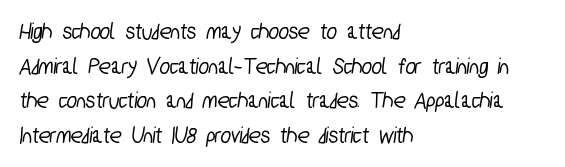
{"underline": "no", "align": "left", "line_spacing": "normal", "line_spacing_ratio": 1.44, "letter_spacing": "normal", "letter_spacing_em": 0.0, "glyph_px": 24}
